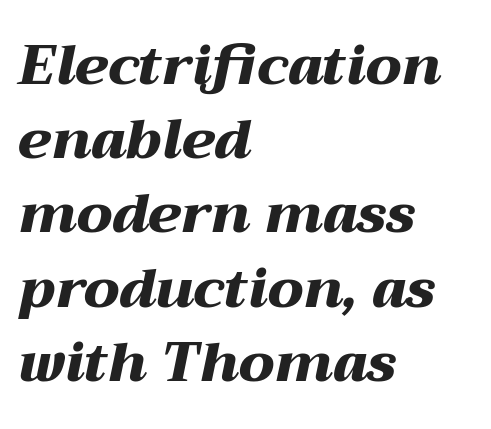
{"italic": "yes", "lean": "right", "slant_degrees": 12, "bold": "yes", "weight": "heavy", "width": "wide", "stroke_contrast": "medium", "x_height": "medium", "monospaced": "no", "underline": "no", "align": "left", "line_spacing": "normal", "line_spacing_ratio": 1.35, "letter_spacing": "normal", "letter_spacing_em": 0.0, "glyph_px": 55}
